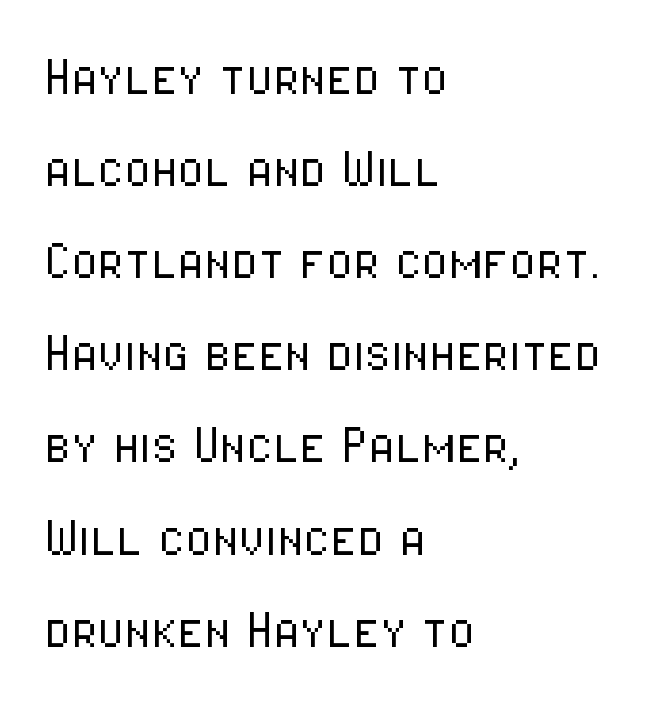
{"serif": "no", "italic": "no", "bold": "no", "weight": "light", "width": "condensed", "stroke_contrast": "low", "x_height": "medium", "monospaced": "no", "underline": "no", "align": "left", "line_spacing": "normal", "line_spacing_ratio": 1.51, "letter_spacing": "normal", "letter_spacing_em": 0.0, "glyph_px": 61}
